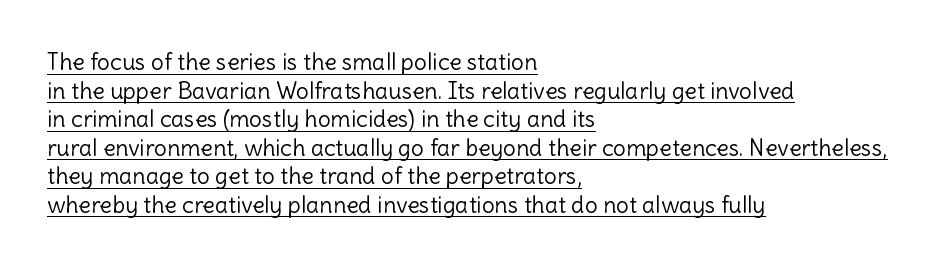
Between one letter and the next there's only the usual sliver of space. Leftover space on each line is placed entirely after the last word. The letters stand upright; this is a roman face. No heavy texture on the line: the type isn't bold. Underline: present.
